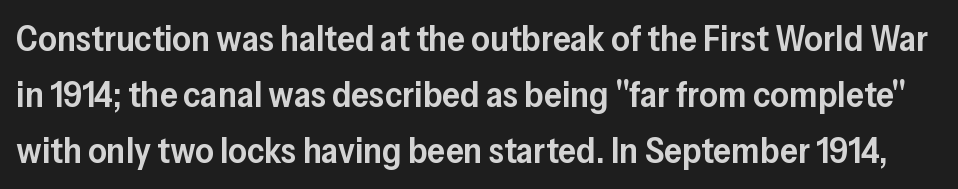
Q: Is the text bold? A: Semi-bold.
Q: Is the text italic (slanted)? A: No, it is upright.
Q: Is the typeface a serif or a sans-serif typeface? A: Sans-serif.
Q: Is the text underlined? A: No.
Q: Is the spacing between letters normal or unusually wide? A: Normal.
Q: Is the spacing between lines tight, normal or loose? A: Normal.
Q: Width (condensed, normal, or wide)? A: Normal.
Q: Stroke contrast? A: Low.
Q: x-height? A: Medium.
Q: Monospaced? A: No.
